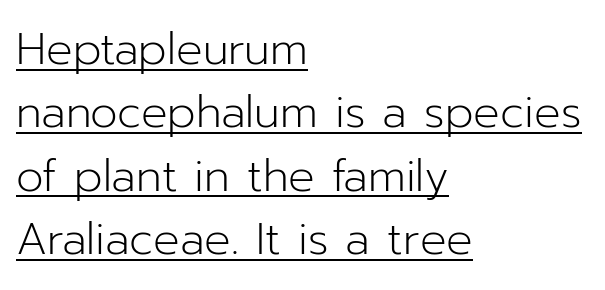
You could call the tracking neutral — neither tight nor loose. Are there feet on the stems? There aren't — it's a sans. Ink coverage per letter is moderate at most. Students, observe the line beneath the letters — that is underlining.
